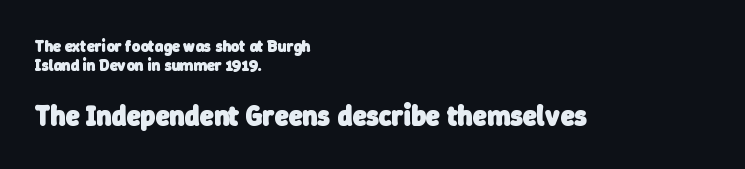
The image shows 28 px heavy sans-serif type; set left-aligned, line spacing 1.2x, normal letter spacing, not underlined; the second (bottom) block is 1.75x larger; low stroke contrast and a medium x-height.
